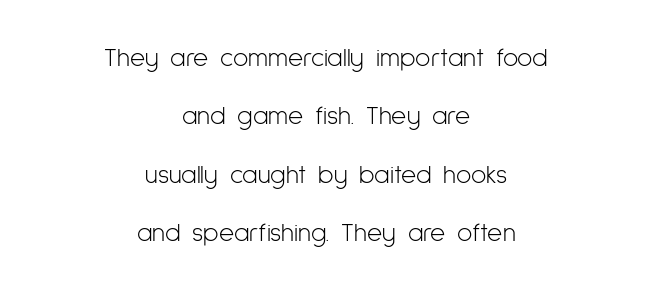
Q: Is the text bold? A: No.
Q: Is the text italic (slanted)? A: No, it is upright.
Q: Is the text underlined? A: No.
Q: How is the paragraph aligned? A: Centered.
Q: Is the spacing between letters normal or unusually wide? A: Normal.
Q: Is the spacing between lines tight, normal or loose? A: Loose.
